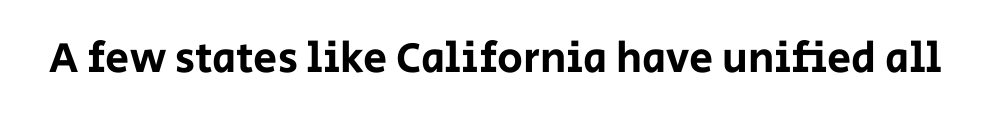
{"serif": "no", "italic": "no", "width": "normal", "stroke_contrast": "low", "x_height": "large", "monospaced": "no", "underline": "no", "letter_spacing": "normal", "letter_spacing_em": 0.0, "glyph_px": 43}
